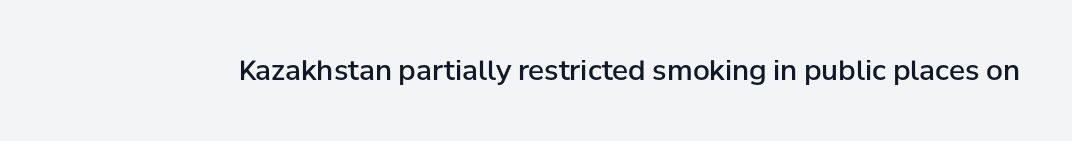
Q: Is the text bold? A: Semi-bold.
Q: Is the text italic (slanted)? A: No, it is upright.
Q: Is the text underlined? A: No.
Q: Is the spacing between letters normal or unusually wide? A: Normal.
